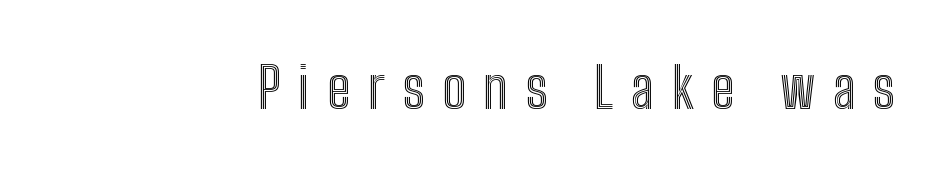
The image shows 56 px condensed type, upright; set unusually wide letter spacing (+0.31 em), not underlined; a medium x-height.
